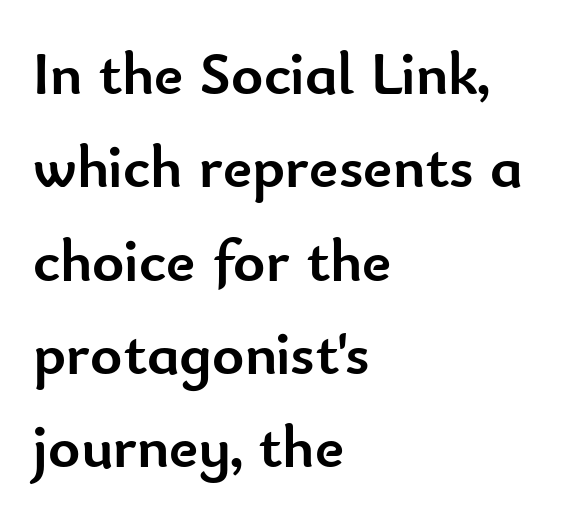
Typographic density is high because the face is bold. You could call the tracking neutral — neither tight nor loose. Style check: upright. You can tell from the bare stems that sans-serif type was used. Proportional: the letters do not fall into vertical columns.
